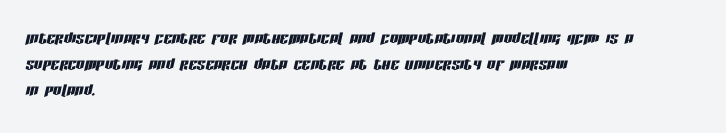
The rendering keeps characters at their native spacing. The rendering applies a slant to the glyphs. Check the space under the baseline: it is left empty. What's the leading like? Ordinary, nothing unusual. The paragraph has a hard left edge and a soft right edge.
